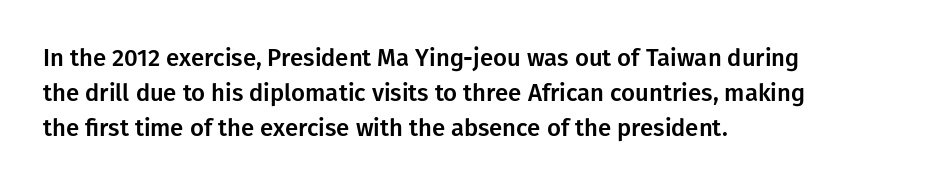
Style check: upright. The designer left line spacing at the default. Casual observation: everything's shoved over to the left. Tracking here is standard; glyphs follow each other at the usual distance. The foot of each line stays bare and open.
